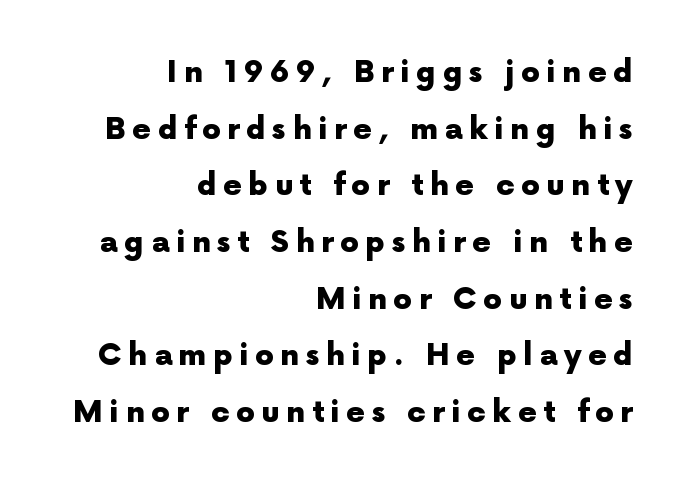
Q: Is the text bold? A: Yes.
Q: Is the text italic (slanted)? A: No, it is upright.
Q: Is the typeface a serif or a sans-serif typeface? A: Sans-serif.
Q: Is the text underlined? A: No.
Q: How is the paragraph aligned? A: Right-aligned.
Q: Is the spacing between letters normal or unusually wide? A: Unusually wide.
Q: Width (condensed, normal, or wide)? A: Normal.
Q: x-height? A: Medium.
Q: Monospaced? A: No.
